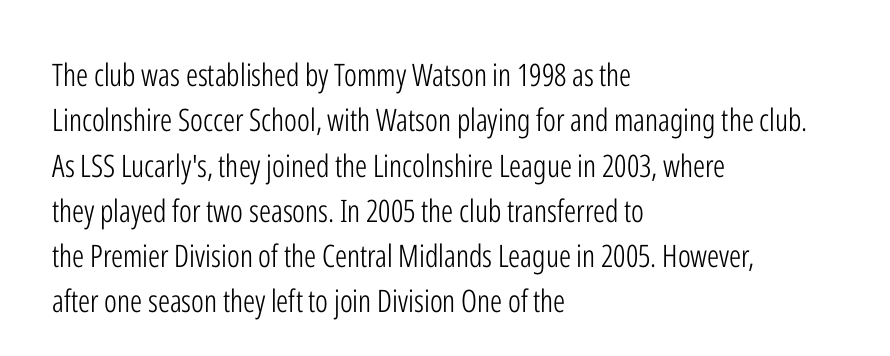
{"serif": "no", "italic": "no", "bold": "no", "weight": "light", "width": "condensed", "stroke_contrast": "low", "x_height": "medium", "monospaced": "no", "underline": "no", "align": "left", "line_spacing": "normal", "line_spacing_ratio": 1.46, "letter_spacing": "normal", "letter_spacing_em": 0.0, "glyph_px": 31}
